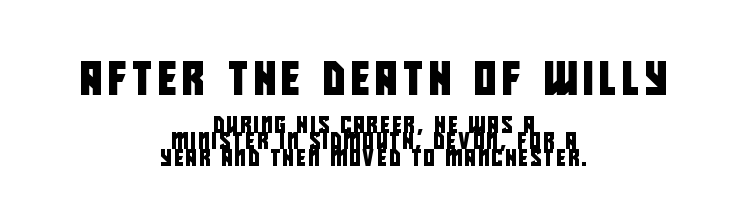
Q: Is the typeface a serif or a sans-serif typeface? A: Sans-serif.
Q: Is the text underlined? A: No.
Q: How is the paragraph aligned? A: Centered.
Q: Is the spacing between lines tight, normal or loose? A: Tight.
Q: Which block of text is set in a larger size, the first (top) or the second (bottom)? A: The first (top) one.
Q: Width (condensed, normal, or wide)? A: Condensed.
Q: Stroke contrast? A: Low.
Q: x-height? A: Large.
Q: Monospaced? A: No.
